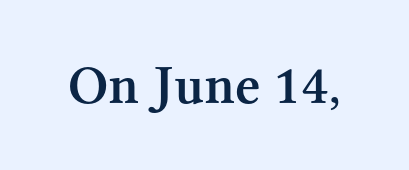
The characters display serif detailing at their extremities. Is this a fixed-width face? No — the glyphs have proportional, varying widths. Characters follow at the spacing the type designer built in. Posture: vertical.
